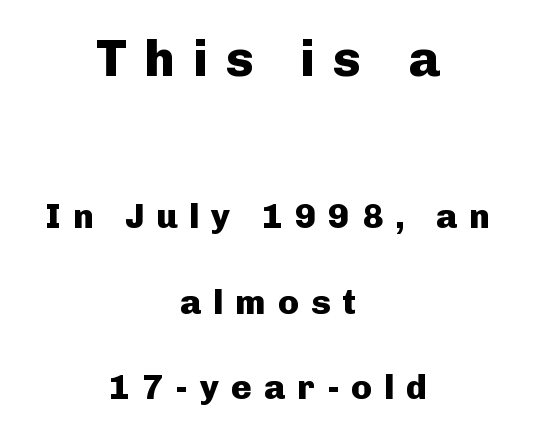
{"serif": "no", "italic": "no", "bold": "yes", "weight": "heavy", "width": "normal", "stroke_contrast": "low", "x_height": "medium", "monospaced": "no", "underline": "no", "align": "center", "line_spacing": "loose", "line_spacing_ratio": 2.44, "letter_spacing": "wide", "letter_spacing_em": 0.34, "larger_block": "first", "size_ratio": 1.49, "glyph_px": 52}
